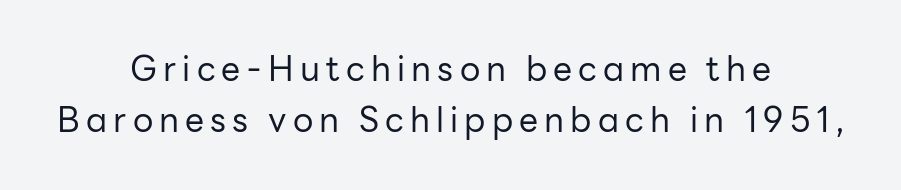
The image shows 34 px regular-weight sans-serif type, upright; set centered, normal line spacing (1.51x), not underlined; low stroke contrast and a medium x-height.
